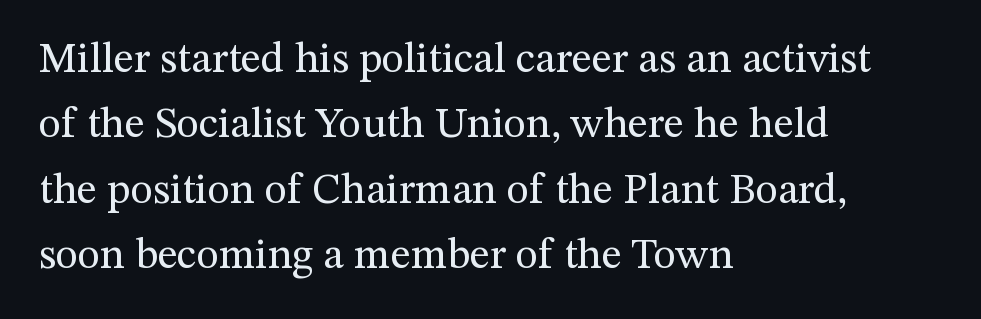
{"serif": "yes", "italic": "no", "bold": "no", "weight": "regular", "width": "normal", "stroke_contrast": "medium", "x_height": "medium", "monospaced": "no", "underline": "no", "align": "left", "line_spacing": "normal", "line_spacing_ratio": 1.52, "letter_spacing": "normal", "letter_spacing_em": 0.0, "glyph_px": 43}
